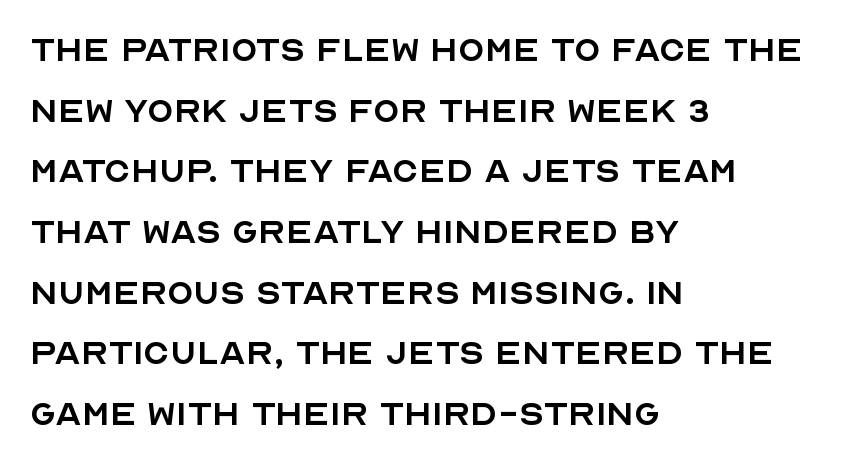
Q: Is the text bold? A: No.
Q: Is the text italic (slanted)? A: No, it is upright.
Q: Is the typeface a serif or a sans-serif typeface? A: Sans-serif.
Q: Is the text underlined? A: No.
Q: How is the paragraph aligned? A: Left-aligned.
Q: Is the spacing between letters normal or unusually wide? A: Normal.
Q: Is the spacing between lines tight, normal or loose? A: Normal.
Q: Width (condensed, normal, or wide)? A: Normal.
Q: x-height? A: Large.
Q: Monospaced? A: No.
